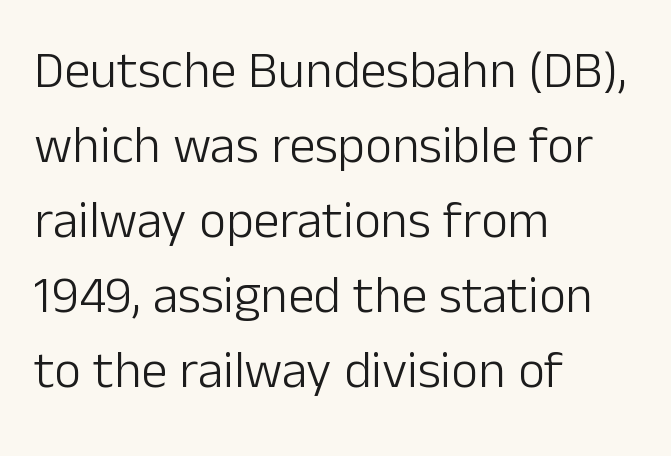
Q: Is the text bold? A: No.
Q: Is the text italic (slanted)? A: No, it is upright.
Q: Is the typeface a serif or a sans-serif typeface? A: Sans-serif.
Q: Is the text underlined? A: No.
Q: How is the paragraph aligned? A: Left-aligned.
Q: Is the spacing between letters normal or unusually wide? A: Normal.
Q: Is the spacing between lines tight, normal or loose? A: Normal.
Q: Width (condensed, normal, or wide)? A: Normal.
Q: Stroke contrast? A: Low.
Q: x-height? A: Medium.
Q: Monospaced? A: No.
